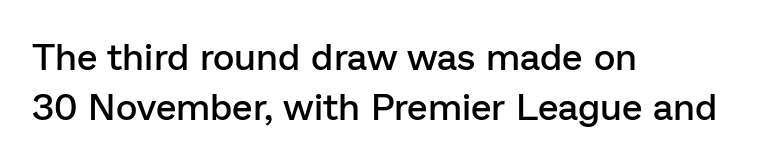
Horizontal alignment here is leftward, the default for most running prose. These lines are rendered in a variable-pitch font. Unlike a traditional serif, this face leaves its strokes unadorned. Underline: absent. Is there any slant? The stems are plumb. Baseline-to-baseline distance is the conventional proportion of letter height.
